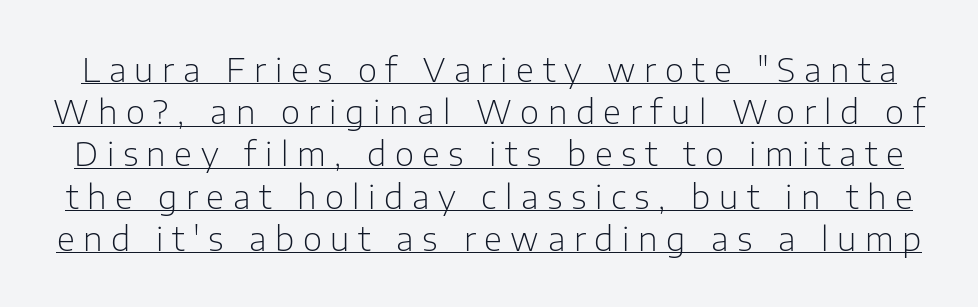
The image shows 33 px light sans-serif type, upright; set normal line spacing (1.28x), unusually wide letter spacing (+0.26 em), underlined; low stroke contrast and a medium x-height.
